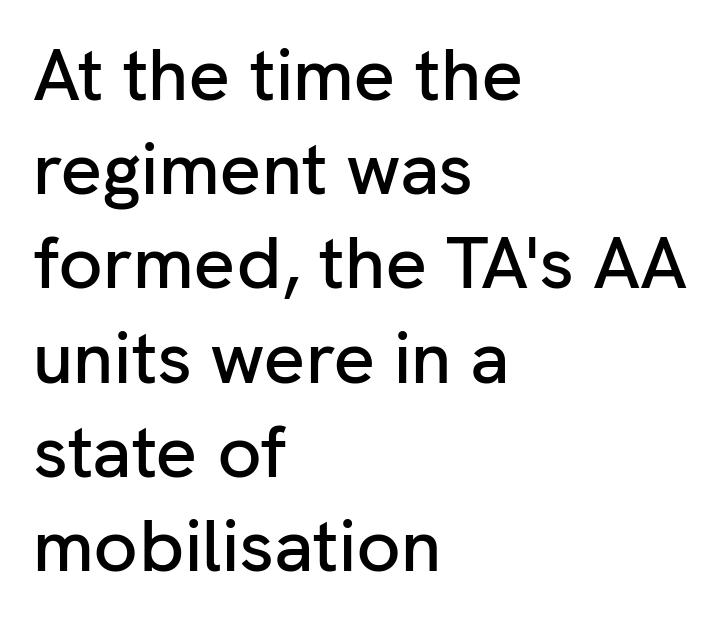
The type family on display is of the sans-serif kind. The letterforms sit shoulder to shoulder at normal distance. The block of text has a typical density, with ordinary space between rows. This is roman type, the default non-slanted kind. Character widths vary here, with narrow letters taking less room than wide ones.
